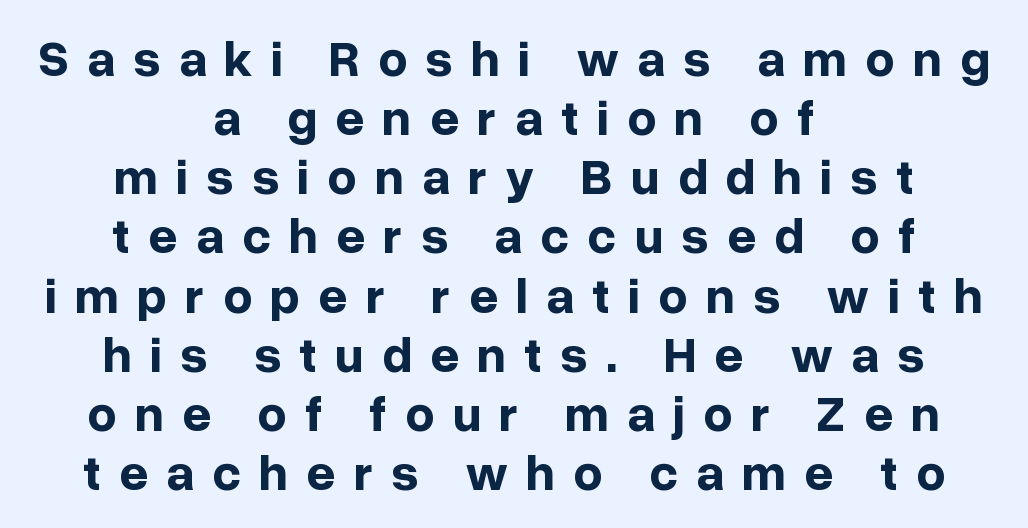
Unmarked baselines from the first word to the last. Characters remain perfectly vertical along every line. The font is running at its bold setting. The type is letterspaced generously, with wide tracking.
